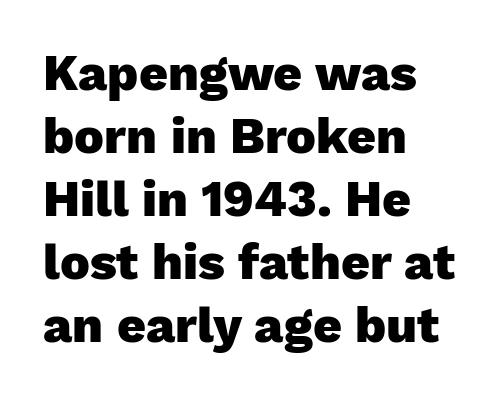
Q: Is the text bold? A: Yes.
Q: Is the text italic (slanted)? A: No, it is upright.
Q: Is the typeface a serif or a sans-serif typeface? A: Sans-serif.
Q: Is the text underlined? A: No.
Q: How is the paragraph aligned? A: Left-aligned.
Q: Is the spacing between letters normal or unusually wide? A: Normal.
Q: Is the spacing between lines tight, normal or loose? A: Normal.
Q: Width (condensed, normal, or wide)? A: Normal.
Q: Stroke contrast? A: Low.
Q: x-height? A: Medium.
Q: Monospaced? A: No.
